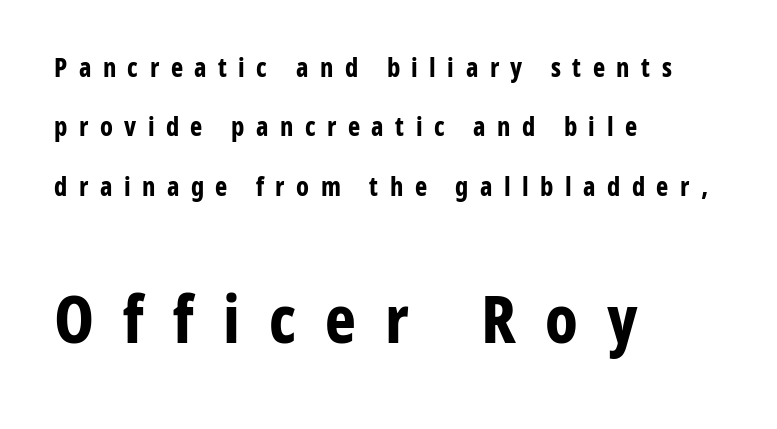
{"serif": "no", "italic": "no", "bold": "yes", "weight": "bold", "width": "condensed", "stroke_contrast": "low", "x_height": "medium", "monospaced": "no", "underline": "no", "align": "left", "line_spacing": "loose", "line_spacing_ratio": 2.28, "letter_spacing": "wide", "letter_spacing_em": 0.44, "larger_block": "second", "size_ratio": 2.54, "glyph_px": 66}
